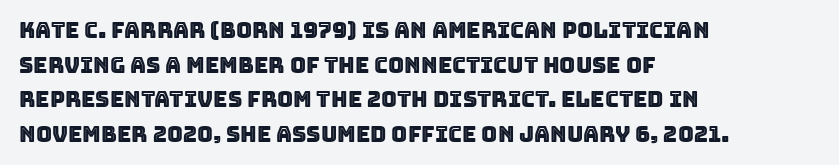
The image shows 22 px text type, upright; set left-aligned, normal line spacing (1.57x), normal letter spacing, not underlined.
